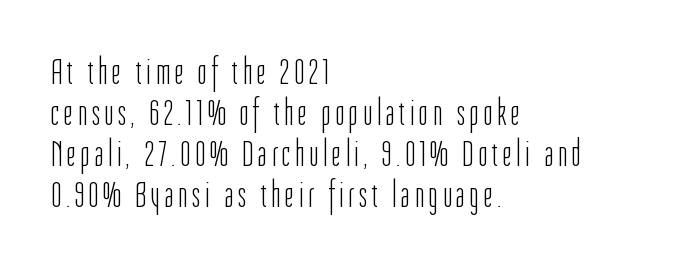
{"serif": "no", "italic": "no", "bold": "no", "weight": "light", "width": "condensed", "stroke_contrast": "low", "x_height": "medium", "monospaced": "no", "underline": "no", "align": "left", "line_spacing": "tight", "line_spacing_ratio": 1.08, "glyph_px": 38}
